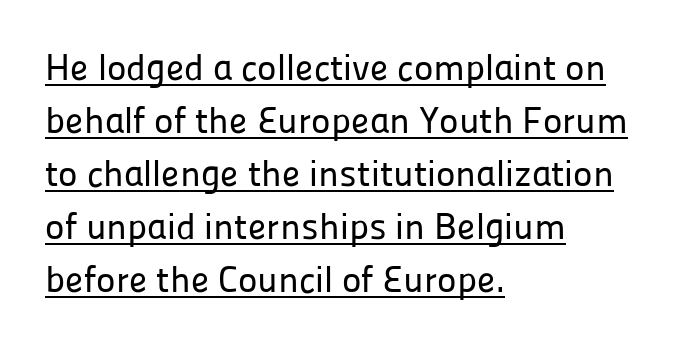
{"serif": "no", "italic": "no", "width": "normal", "stroke_contrast": "low", "x_height": "medium", "monospaced": "no", "underline": "yes", "align": "left", "line_spacing": "normal", "line_spacing_ratio": 1.43, "letter_spacing": "normal", "letter_spacing_em": 0.0, "glyph_px": 37}
